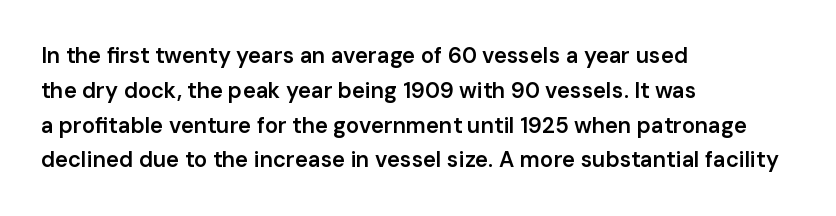
Firm but not heavy-handed strokes: this text is semibold. The specimen omits any rule beneath the text block's lines. Ordinary non-slanted type is in use. Each new line begins a customary step beneath the previous one. The line texture is even and compact thanks to regular tracking.
